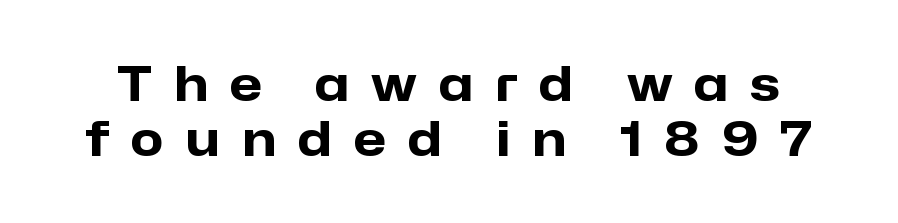
Line spacing here is tight. Notice how the stems are strictly vertical — no italics here. Plenty of ink on the page — the face is bold. The text was rendered using a sans face with plain stroke endings. Quick note: underline off.
